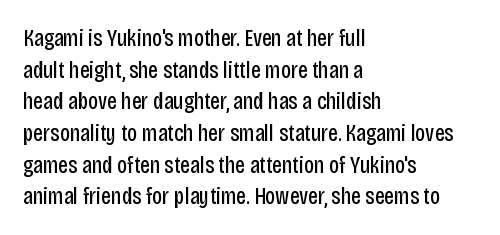
The image shows 24 px text type, upright; set left-aligned, normal line spacing (1.32x), normal letter spacing, not underlined.
